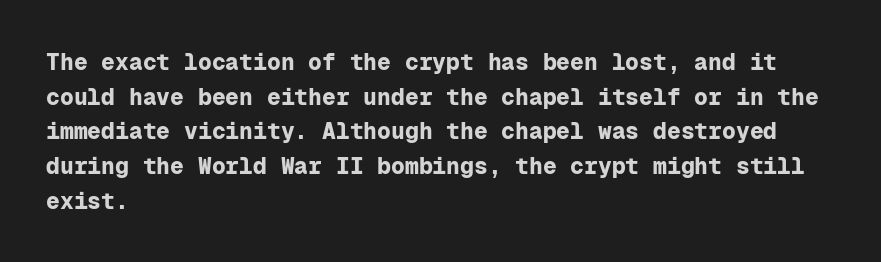
Every stem runs plumb, perpendicular to the baseline. The typesetting leans heavy: a genuine bold. Anything drawn beneath the words? Only blank space. The paragraph shown leans on its left margin. In terms of letterspacing, this is plain default setting. The space between consecutive lines is moderate.
